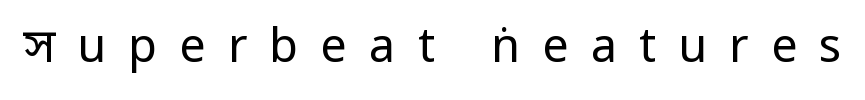
Posture: straight, roman, zero tilt. Letters rest on an invisible, unmarked baseline. Does extra space separate the letters? Yes, quite a lot of it. Heaviness? Minimal to ordinary, like unemphasized prose. Unlike a traditional serif, this face leaves its strokes unadorned.
